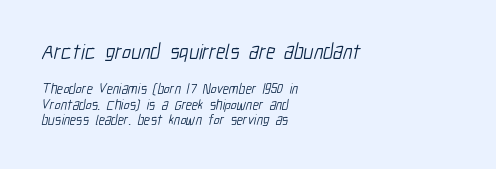
The image shows 21 px text type; set left-aligned, tight line spacing (1.11x), normal letter spacing, not underlined; the first (top) block is 1.5x larger.
